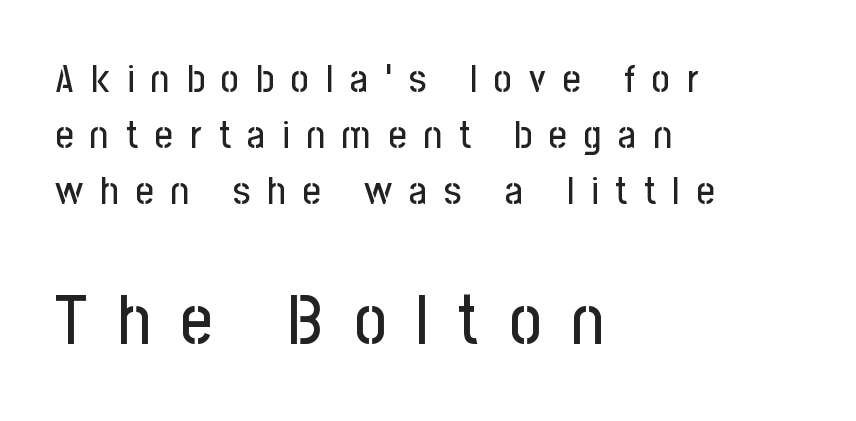
{"serif": "no", "italic": "no", "width": "condensed", "stroke_contrast": "low", "x_height": "medium", "monospaced": "no", "underline": "no", "align": "left", "line_spacing": "normal", "line_spacing_ratio": 1.44, "letter_spacing": "wide", "letter_spacing_em": 0.44, "larger_block": "second", "size_ratio": 1.77, "glyph_px": 69}
